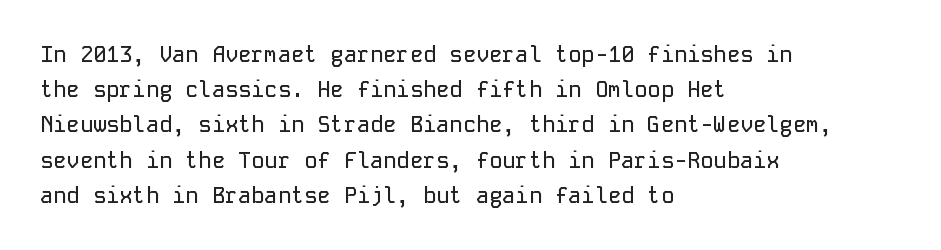
The face used here is rendered with its standard letterfit. A bare baseline throughout the passage. The compositor pushed each line to the left boundary. Regarding leading, the lines here are spaced in the standard way.
